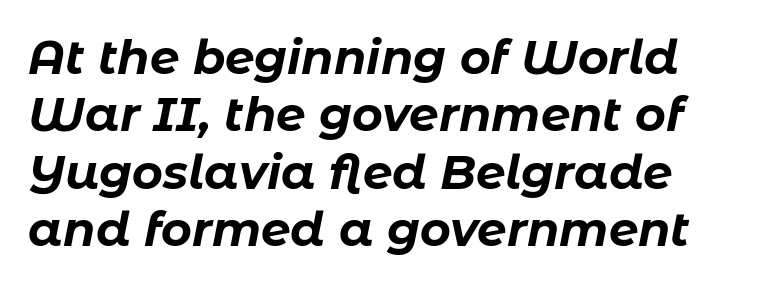
Q: Is the text bold? A: Yes.
Q: Is the text italic (slanted)? A: Yes, it leans right by about 11 degrees.
Q: Is the text underlined? A: No.
Q: Is the spacing between letters normal or unusually wide? A: Normal.
Q: Width (condensed, normal, or wide)? A: Normal.
Q: Stroke contrast? A: Low.
Q: x-height? A: Medium.
Q: Monospaced? A: No.
